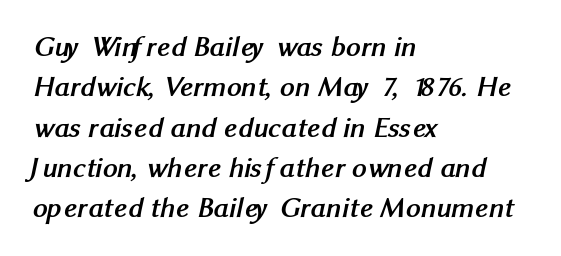
{"serif": "no", "bold": "yes", "weight": "semibold", "width": "normal", "stroke_contrast": "medium", "x_height": "medium", "monospaced": "no", "underline": "no", "align": "left", "line_spacing": "normal", "line_spacing_ratio": 1.39, "letter_spacing": "normal", "letter_spacing_em": 0.0, "glyph_px": 29}
